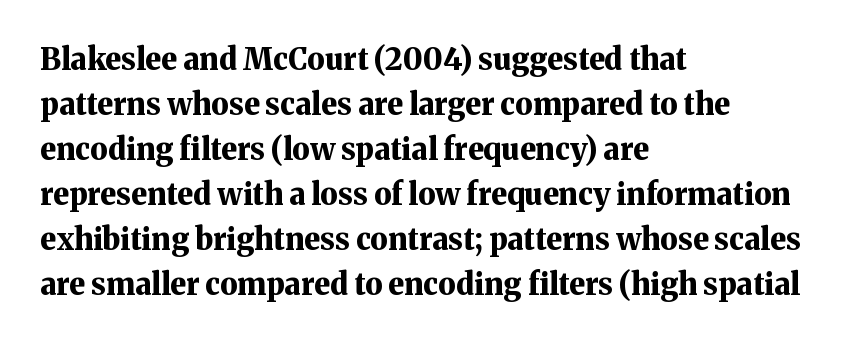
{"serif": "yes", "italic": "no", "bold": "yes", "weight": "bold", "width": "normal", "stroke_contrast": "medium", "x_height": "medium", "monospaced": "no", "underline": "no", "align": "left", "line_spacing": "normal", "line_spacing_ratio": 1.5, "letter_spacing": "normal", "letter_spacing_em": 0.0, "glyph_px": 30}
